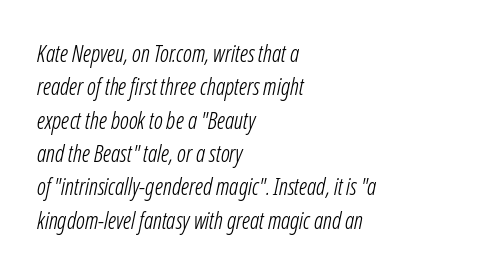
Q: Is the text bold? A: No.
Q: Is the text italic (slanted)? A: Yes, it leans right by about 12 degrees.
Q: Is the text underlined? A: No.
Q: How is the paragraph aligned? A: Left-aligned.
Q: Is the spacing between letters normal or unusually wide? A: Normal.
Q: Is the spacing between lines tight, normal or loose? A: Normal.
